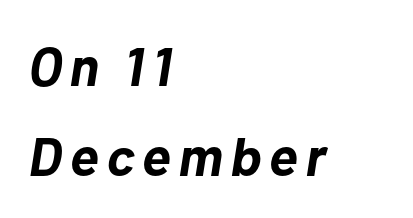
{"italic": "yes", "lean": "right", "slant_degrees": 10, "bold": "yes", "weight": "bold", "width": "normal", "stroke_contrast": "low", "x_height": "medium", "monospaced": "no", "underline": "no", "align": "left", "line_spacing": "normal", "line_spacing_ratio": 1.67, "glyph_px": 54}
